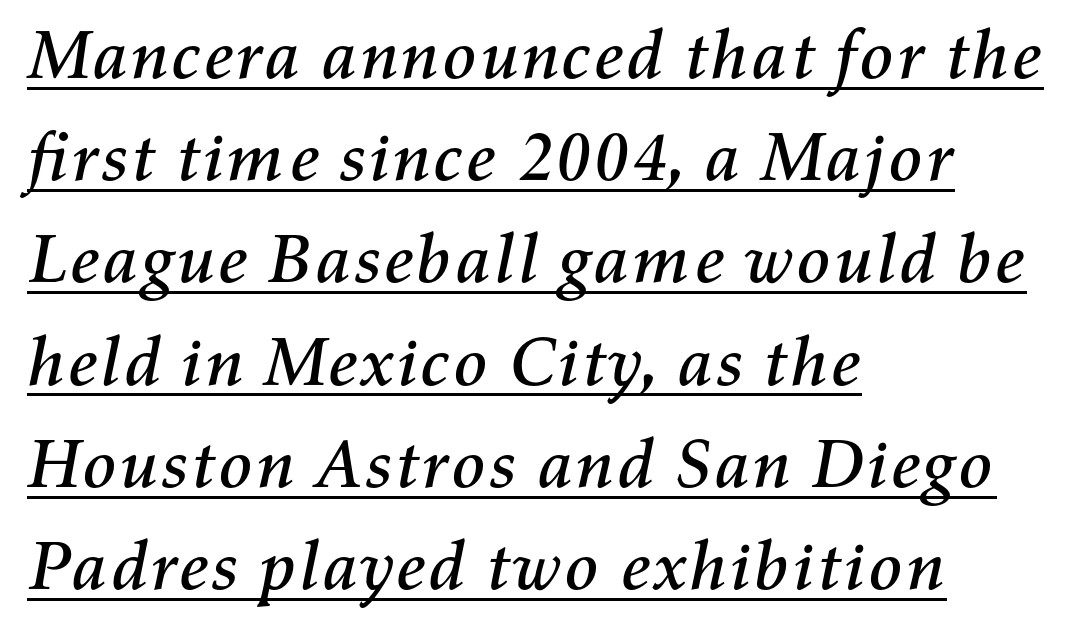
The lines in this sample share a left origin and differ only in where they stop. The line-height multiplier appears to be the usual default. Is the letter spacing exaggerated? No — it looks like the ordinary default. The specimen includes a rule beneath the text block's lines. Each letter keeps its own natural width here, so spacing adapts to shape.
